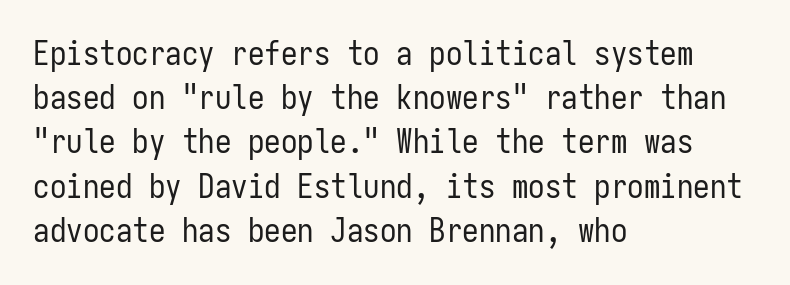
Q: Is the text bold? A: No.
Q: Is the text italic (slanted)? A: No, it is upright.
Q: Is the typeface a serif or a sans-serif typeface? A: Sans-serif.
Q: Is the text underlined? A: No.
Q: How is the paragraph aligned? A: Left-aligned.
Q: Is the spacing between letters normal or unusually wide? A: Normal.
Q: Is the spacing between lines tight, normal or loose? A: Normal.
Q: Width (condensed, normal, or wide)? A: Condensed.
Q: Stroke contrast? A: Low.
Q: x-height? A: Medium.
Q: Monospaced? A: Yes.
